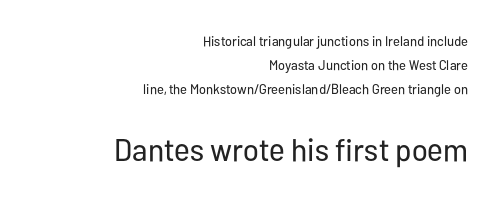
The image shows 32 px regular-weight, condensed sans-serif type, upright; set right-aligned, normal line spacing (1.7x), normal letter spacing, not underlined; the second (bottom) block is 2.29x larger; low stroke contrast and a medium x-height.
